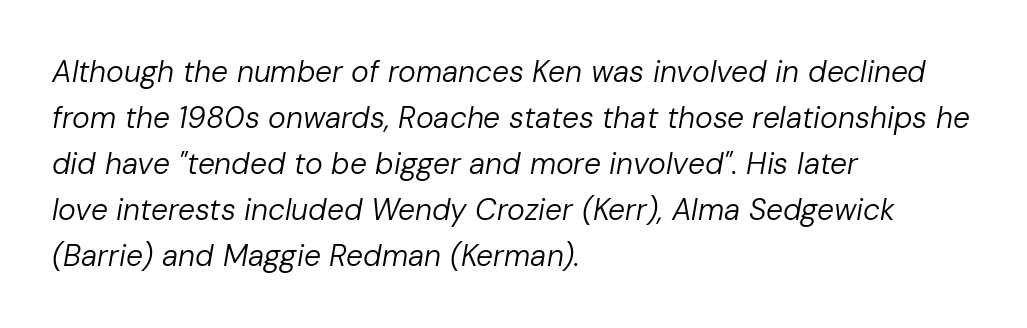
Q: Is the text bold? A: No.
Q: Is the text italic (slanted)? A: Yes, it leans right by about 10 degrees.
Q: Is the text underlined? A: No.
Q: How is the paragraph aligned? A: Left-aligned.
Q: Is the spacing between letters normal or unusually wide? A: Normal.
Q: Is the spacing between lines tight, normal or loose? A: Normal.
Q: Width (condensed, normal, or wide)? A: Normal.
Q: Stroke contrast? A: Low.
Q: x-height? A: Medium.
Q: Monospaced? A: No.
